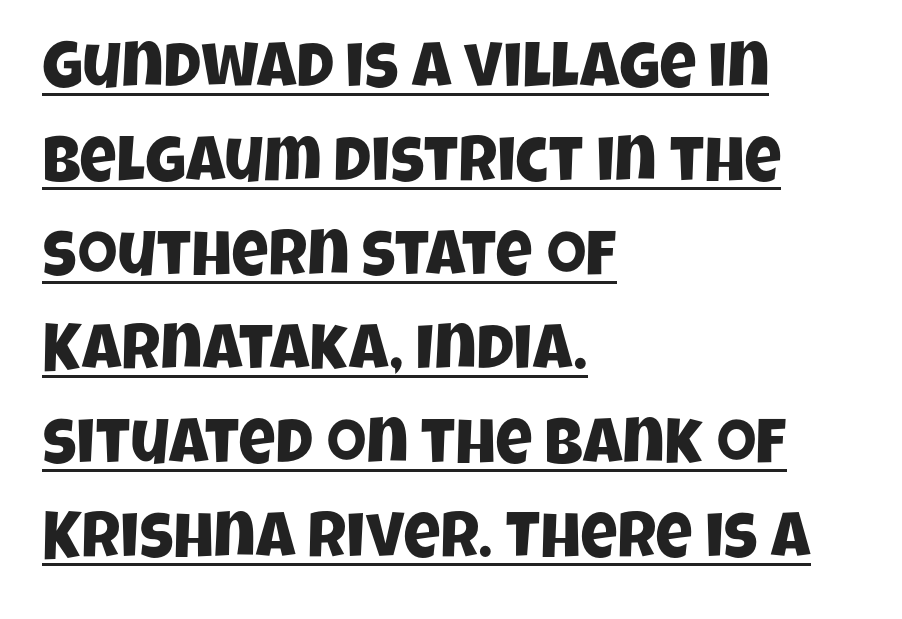
{"serif": "no", "width": "condensed", "stroke_contrast": "low", "x_height": "large", "monospaced": "no", "underline": "yes", "align": "left", "line_spacing": "normal", "line_spacing_ratio": 1.47, "letter_spacing": "normal", "letter_spacing_em": 0.0, "glyph_px": 64}
